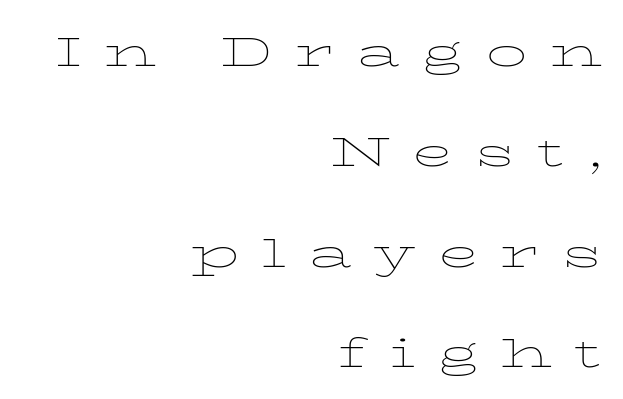
Honestly, there is no underline to notice here at all. There is plenty of visible air inserted between adjacent glyphs. Typeset ragged left — the right edge is the straight one. Caption: face not bold, strokes unweighted.
